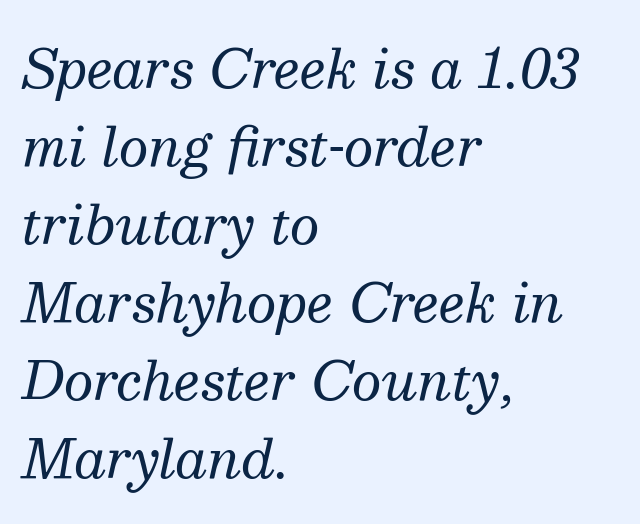
{"serif": "yes", "italic": "yes", "lean": "right", "slant_degrees": 13, "bold": "no", "weight": "regular", "width": "normal", "stroke_contrast": "medium", "x_height": "medium", "monospaced": "no", "underline": "no", "align": "left", "line_spacing": "normal", "line_spacing_ratio": 1.5, "letter_spacing": "normal", "letter_spacing_em": 0.0, "glyph_px": 52}
